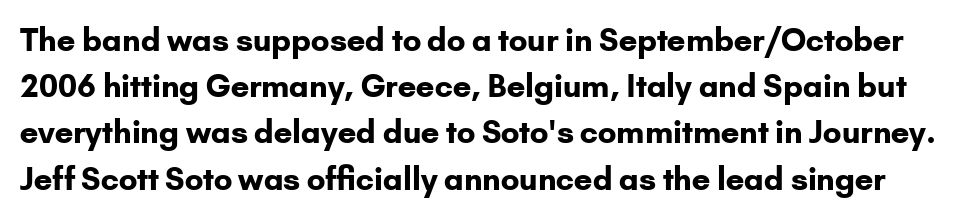
Q: Is the text bold? A: Yes.
Q: Is the text italic (slanted)? A: No, it is upright.
Q: Is the typeface a serif or a sans-serif typeface? A: Sans-serif.
Q: Is the text underlined? A: No.
Q: Is the spacing between letters normal or unusually wide? A: Normal.
Q: Is the spacing between lines tight, normal or loose? A: Normal.
Q: Width (condensed, normal, or wide)? A: Normal.
Q: Stroke contrast? A: Low.
Q: x-height? A: Small.
Q: Monospaced? A: No.
